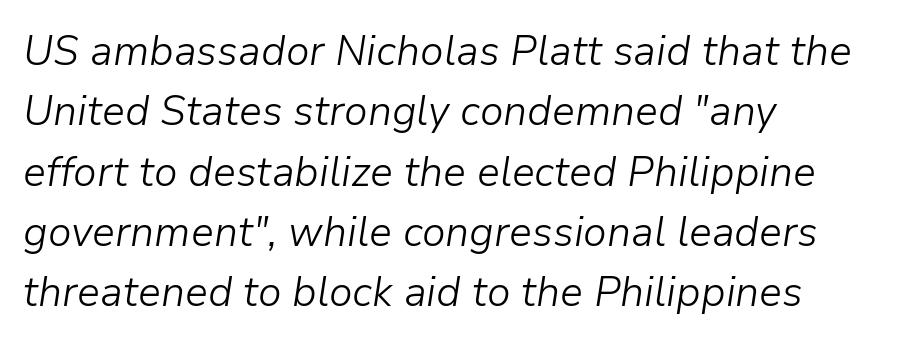
Q: Is the text bold? A: No.
Q: Is the text italic (slanted)? A: Yes, it leans right by about 9 degrees.
Q: Is the text underlined? A: No.
Q: How is the paragraph aligned? A: Left-aligned.
Q: Is the spacing between letters normal or unusually wide? A: Normal.
Q: Is the spacing between lines tight, normal or loose? A: Normal.
Q: Width (condensed, normal, or wide)? A: Normal.
Q: Stroke contrast? A: Low.
Q: x-height? A: Medium.
Q: Monospaced? A: No.
